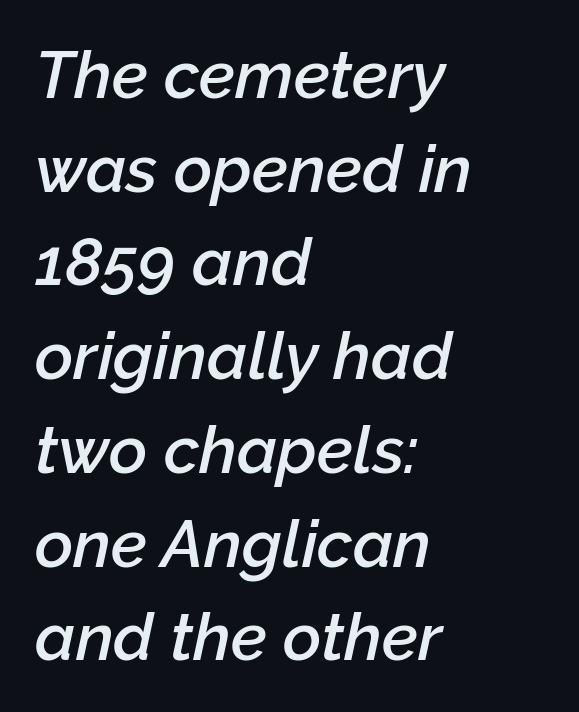
Q: Is the text bold? A: Semi-bold.
Q: Is the text italic (slanted)? A: Yes, it leans right by about 12 degrees.
Q: Is the text underlined? A: No.
Q: How is the paragraph aligned? A: Left-aligned.
Q: Is the spacing between letters normal or unusually wide? A: Normal.
Q: Is the spacing between lines tight, normal or loose? A: Normal.
Q: Width (condensed, normal, or wide)? A: Normal.
Q: Stroke contrast? A: Low.
Q: x-height? A: Medium.
Q: Monospaced? A: No.
